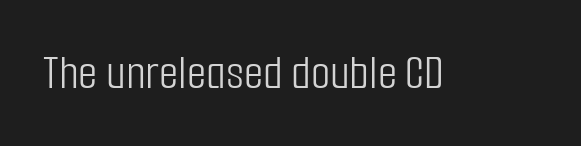
The image shows 50 px light, condensed sans-serif type, upright; set normal letter spacing, not underlined; low stroke contrast and a medium x-height.
